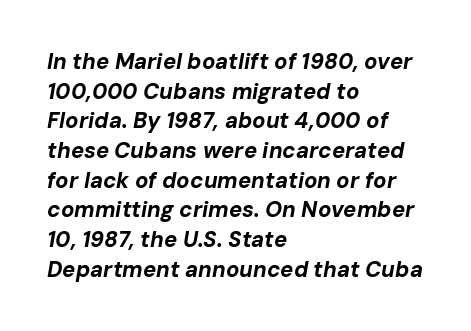
Every character sits at an angle, as italics do. Compared with typical paragraphs, the rows here are spaced about the same. Line starts are locked; line ends wander. Standard letterfit; no display-style spreading of the glyphs.
